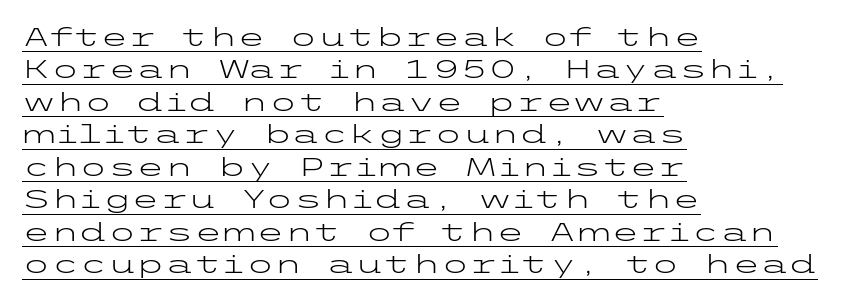
The image shows 26 px text type, upright; set left-aligned, normal line spacing (1.25x), normal letter spacing, underlined.
